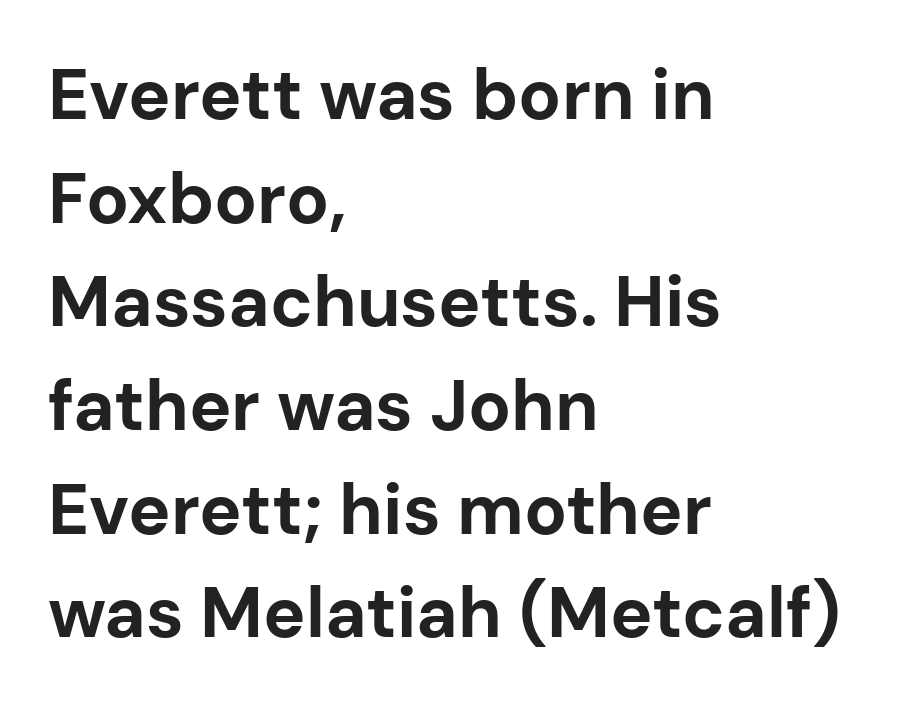
{"serif": "no", "italic": "no", "bold": "yes", "weight": "bold", "width": "normal", "stroke_contrast": "low", "x_height": "medium", "monospaced": "no", "underline": "no", "align": "left", "line_spacing": "normal", "line_spacing_ratio": 1.46, "letter_spacing": "normal", "letter_spacing_em": 0.0, "glyph_px": 71}
